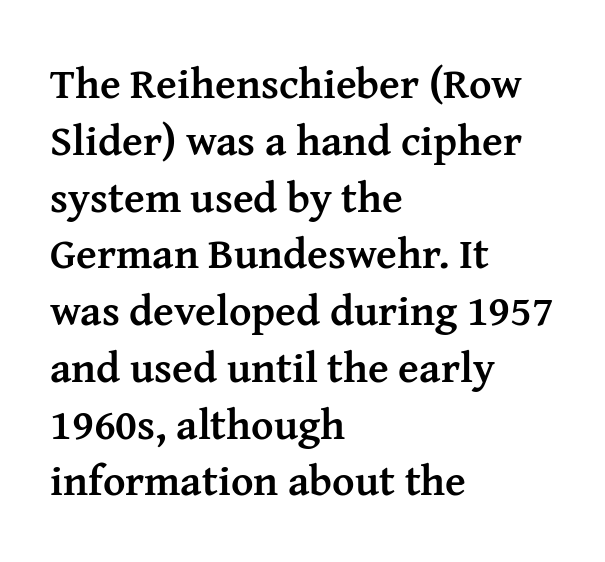
{"serif": "yes", "italic": "no", "bold": "yes", "weight": "semibold", "width": "normal", "stroke_contrast": "medium", "x_height": "medium", "monospaced": "no", "underline": "no", "align": "left", "line_spacing": "normal", "line_spacing_ratio": 1.32, "letter_spacing": "normal", "letter_spacing_em": 0.0, "glyph_px": 43}
